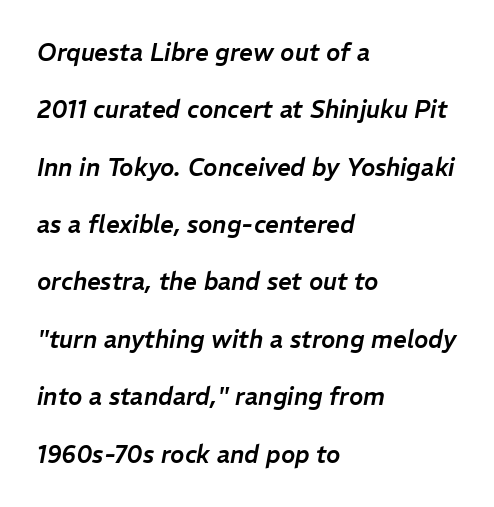
Q: Is the text italic (slanted)? A: Yes, it leans right by about 11 degrees.
Q: Is the text underlined? A: No.
Q: How is the paragraph aligned? A: Left-aligned.
Q: Is the spacing between letters normal or unusually wide? A: Normal.
Q: Is the spacing between lines tight, normal or loose? A: Loose.
